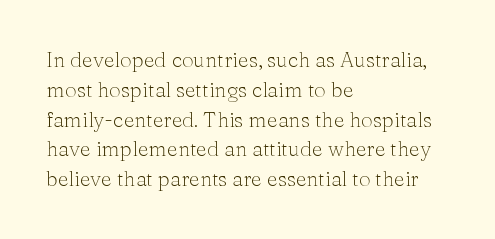
Quick note: interline space is typical. Nothing unusual about the tracking: characters are spaced as the font intends. Unmarked baselines from the first word to the last. No italicization has been applied; the sample stays upright.
